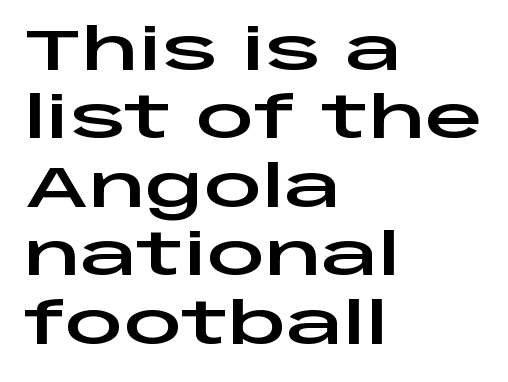
{"serif": "no", "italic": "no", "width": "wide", "stroke_contrast": "low", "x_height": "large", "monospaced": "no", "underline": "no", "align": "left", "line_spacing_ratio": 1.2, "letter_spacing": "normal", "letter_spacing_em": 0.0, "glyph_px": 57}
